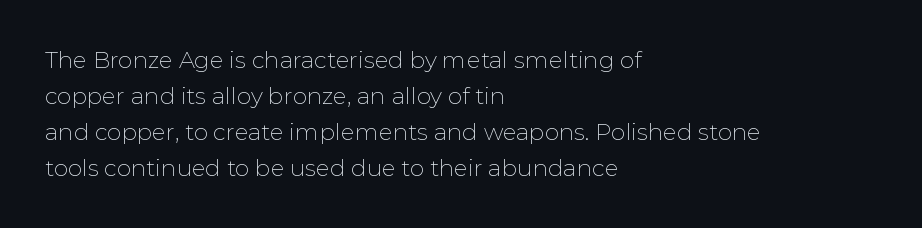
The image shows 23 px text type, upright; set left-aligned, normal line spacing (1.57x), normal letter spacing, not underlined.
